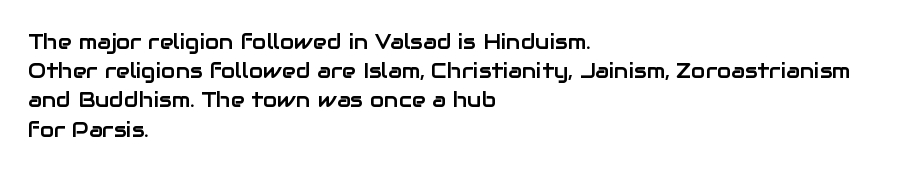
Each word holds together tightly as a unit, with standard inter-letter gaps. Left-aligned paragraph, ragged on the right. The vertical gap from one line to the next is medium. Nope, not italic — everything's standing straight. Check the space under the baseline: it is left empty.
